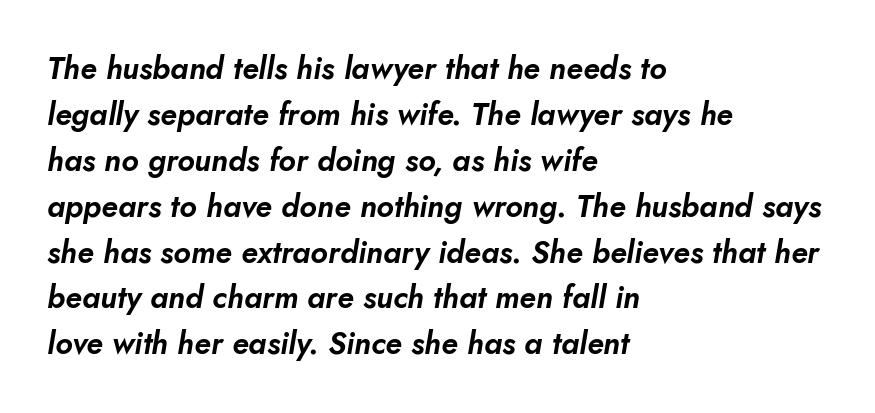
{"italic": "yes", "lean": "right", "slant_degrees": 10, "width": "normal", "stroke_contrast": "low", "x_height": "small", "monospaced": "no", "underline": "no", "align": "left", "line_spacing": "normal", "line_spacing_ratio": 1.48, "letter_spacing": "normal", "letter_spacing_em": 0.0, "glyph_px": 31}
